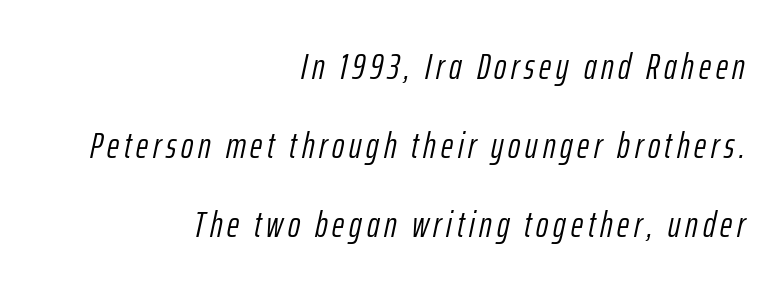
Q: Is the text bold? A: No.
Q: Is the text italic (slanted)? A: Yes, it leans right by about 12 degrees.
Q: Is the text underlined? A: No.
Q: How is the paragraph aligned? A: Right-aligned.
Q: Is the spacing between lines tight, normal or loose? A: Loose.
Q: Width (condensed, normal, or wide)? A: Condensed.
Q: Stroke contrast? A: Low.
Q: x-height? A: Medium.
Q: Monospaced? A: No.
